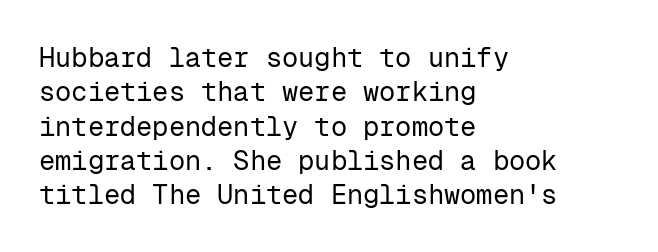
Q: Is the text bold? A: No.
Q: Is the text italic (slanted)? A: No, it is upright.
Q: Is the text underlined? A: No.
Q: How is the paragraph aligned? A: Left-aligned.
Q: Is the spacing between letters normal or unusually wide? A: Normal.
Q: Is the spacing between lines tight, normal or loose? A: Normal.
